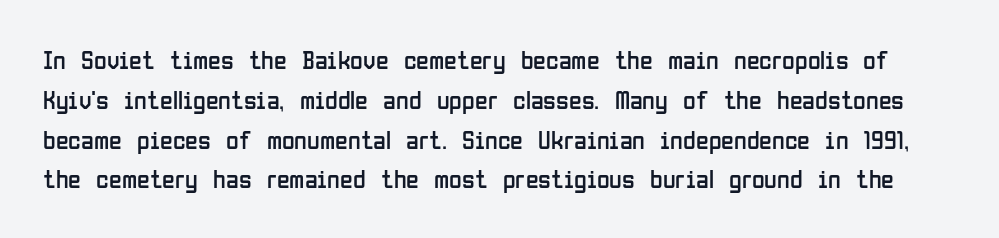
Letters have the restrained weight of plain body copy at most. Is there much room between lines? A standard amount, neither cramped nor airy. The foot of each line stays bare and open. A typesetter would call this zero additional tracking. The letters stand straight up with perfectly vertical stems.
